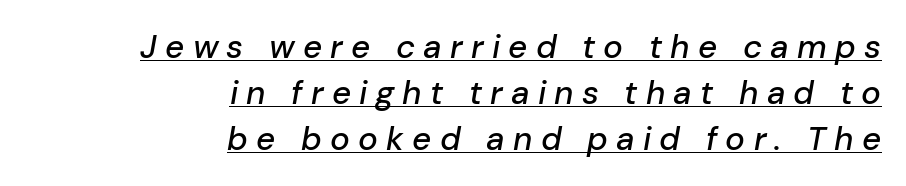
The image shows 33 px text type, italic (leaning right); set right-aligned, normal line spacing (1.39x), unusually wide letter spacing (+0.25 em), underlined; low stroke contrast and a medium x-height.
